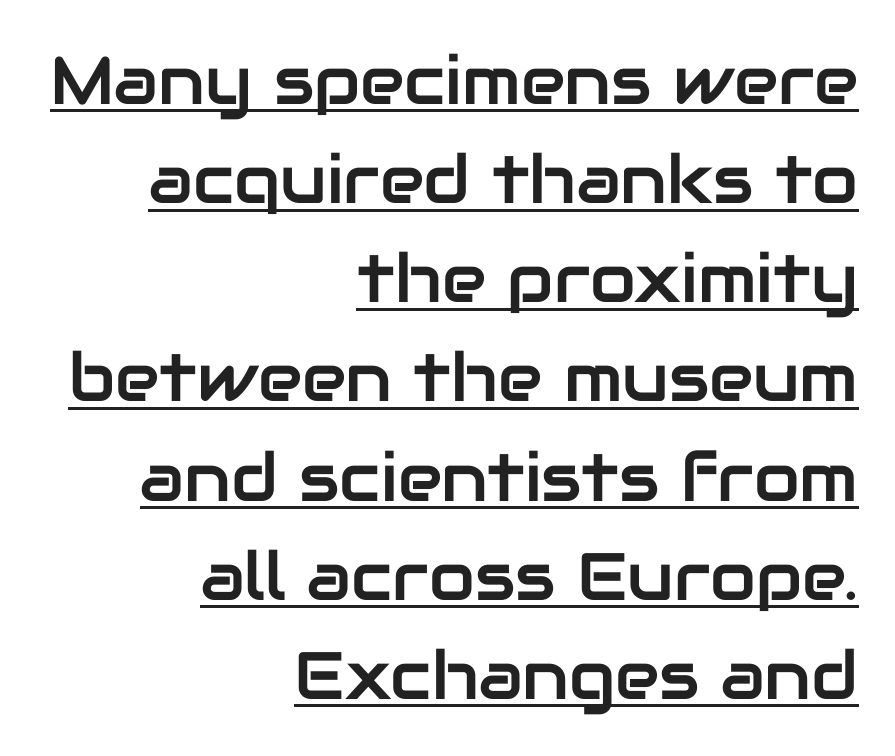
Q: Is the text italic (slanted)? A: No, it is upright.
Q: Is the typeface a serif or a sans-serif typeface? A: Sans-serif.
Q: Is the text underlined? A: Yes.
Q: How is the paragraph aligned? A: Right-aligned.
Q: Is the spacing between letters normal or unusually wide? A: Normal.
Q: Is the spacing between lines tight, normal or loose? A: Normal.
Q: Width (condensed, normal, or wide)? A: Normal.
Q: Stroke contrast? A: Low.
Q: x-height? A: Medium.
Q: Monospaced? A: No.
